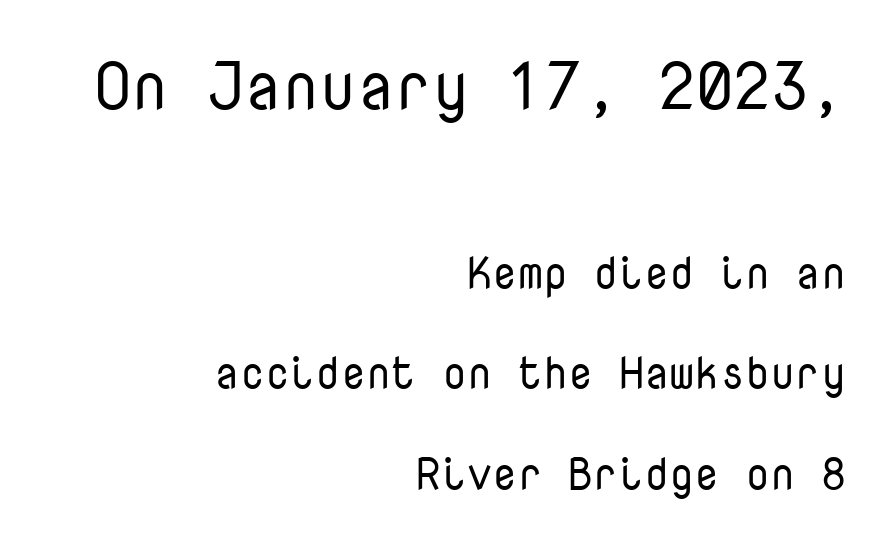
{"serif": "no", "italic": "no", "bold": "no", "weight": "regular", "width": "normal", "stroke_contrast": "low", "x_height": "medium", "monospaced": "yes", "underline": "no", "align": "right", "line_spacing": "loose", "line_spacing_ratio": 2.23, "letter_spacing": "normal", "letter_spacing_em": 0.0, "larger_block": "first", "size_ratio": 1.49, "glyph_px": 67}
